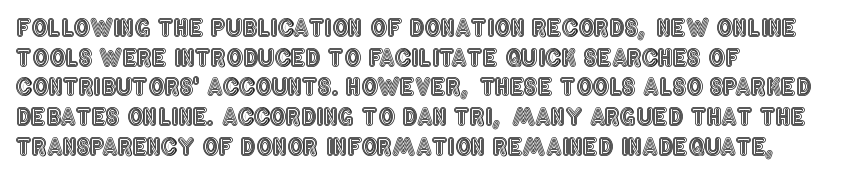
The image shows 23 px text type, upright; set left-aligned, normal line spacing (1.29x), normal letter spacing, not underlined.
